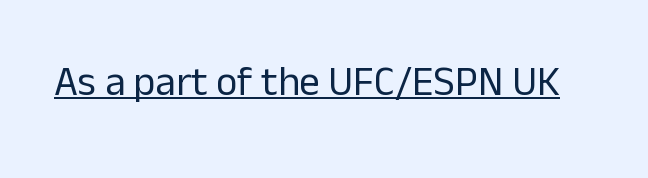
{"serif": "no", "italic": "no", "bold": "no", "weight": "regular", "width": "normal", "stroke_contrast": "low", "x_height": "medium", "monospaced": "no", "underline": "yes", "letter_spacing": "normal", "letter_spacing_em": 0.0, "glyph_px": 41}
